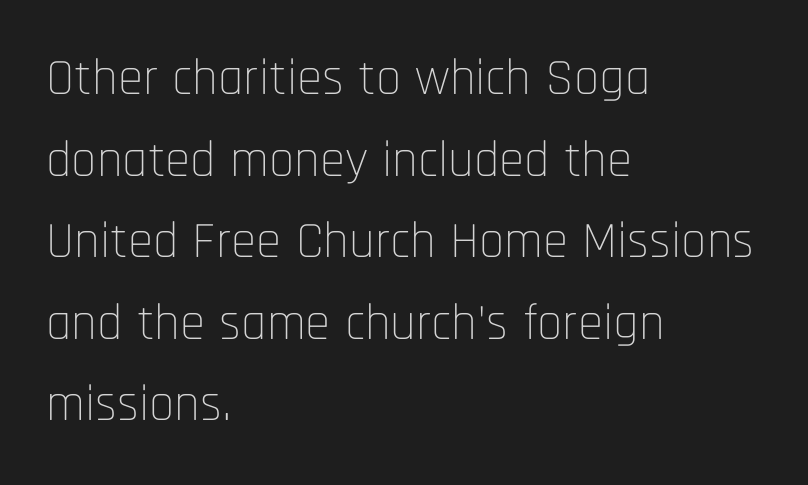
Q: Is the text bold? A: No.
Q: Is the text italic (slanted)? A: No, it is upright.
Q: Is the typeface a serif or a sans-serif typeface? A: Sans-serif.
Q: Is the text underlined? A: No.
Q: How is the paragraph aligned? A: Left-aligned.
Q: Is the spacing between letters normal or unusually wide? A: Normal.
Q: Is the spacing between lines tight, normal or loose? A: Normal.
Q: Width (condensed, normal, or wide)? A: Condensed.
Q: Stroke contrast? A: Low.
Q: x-height? A: Large.
Q: Monospaced? A: No.
